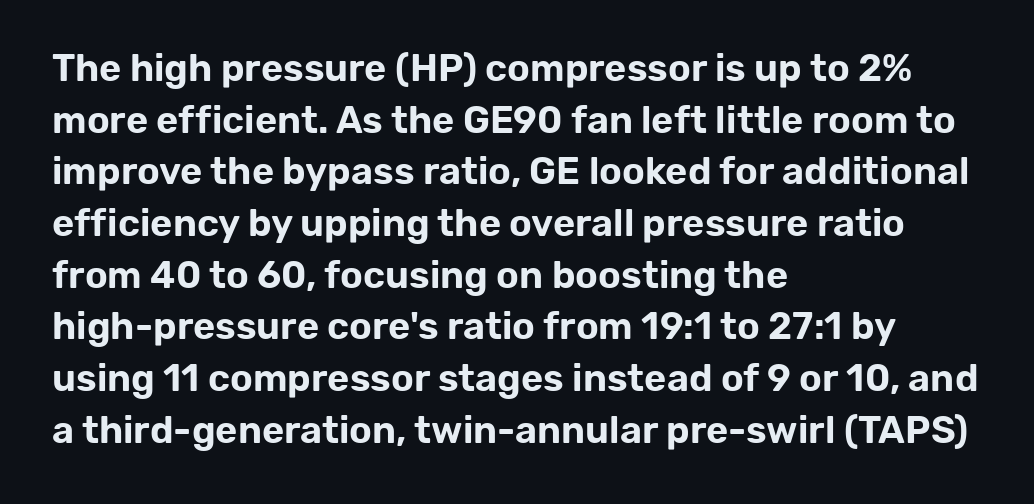
The image shows 38 px sans-serif type, upright; set left-aligned, normal line spacing (1.36x), normal letter spacing, not underlined; low stroke contrast and a medium x-height.
